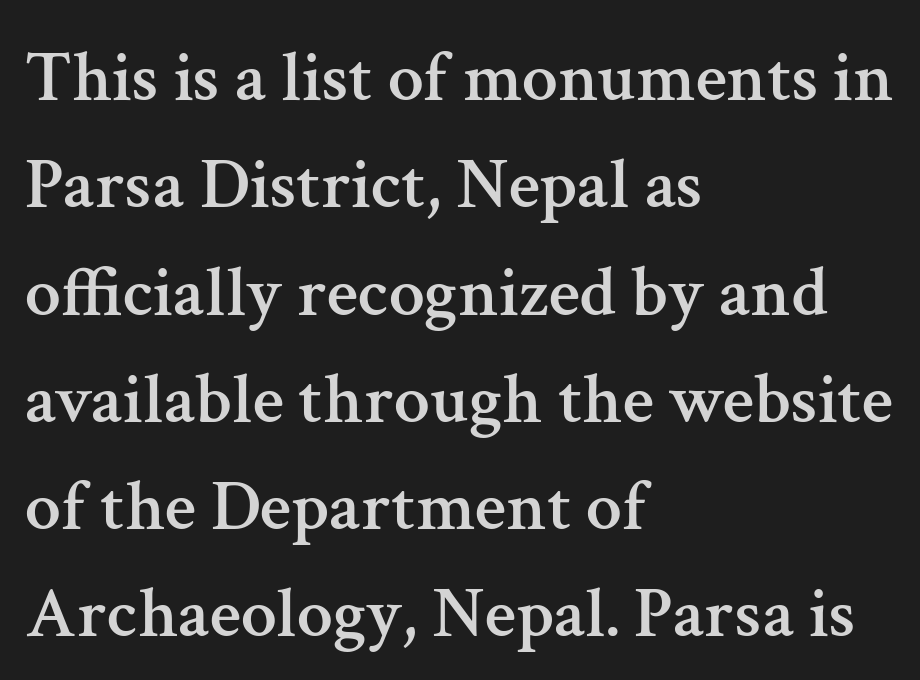
Q: Is the text italic (slanted)? A: No, it is upright.
Q: Is the typeface a serif or a sans-serif typeface? A: Serif.
Q: Is the text underlined? A: No.
Q: How is the paragraph aligned? A: Left-aligned.
Q: Is the spacing between letters normal or unusually wide? A: Normal.
Q: Is the spacing between lines tight, normal or loose? A: Normal.
Q: Width (condensed, normal, or wide)? A: Normal.
Q: Stroke contrast? A: Medium.
Q: x-height? A: Medium.
Q: Monospaced? A: No.
